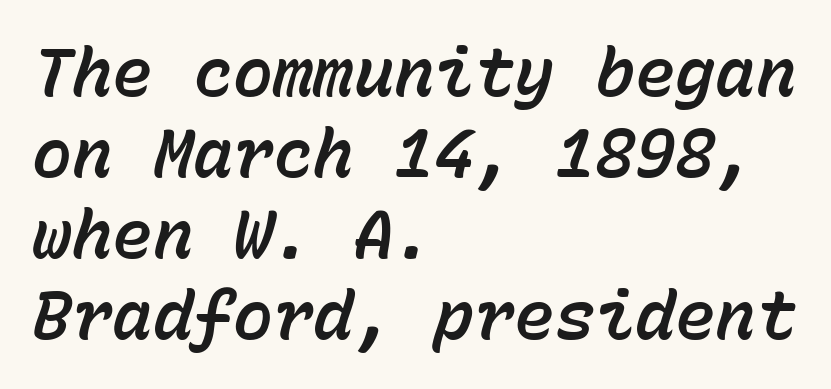
Short note: letters normally spaced. This is oblique type, the kind used for emphasis or titles. The rag falls on the right side of this text block. Here the designer chose a console-style face with uniform glyph widths. The baseline area is clear.
